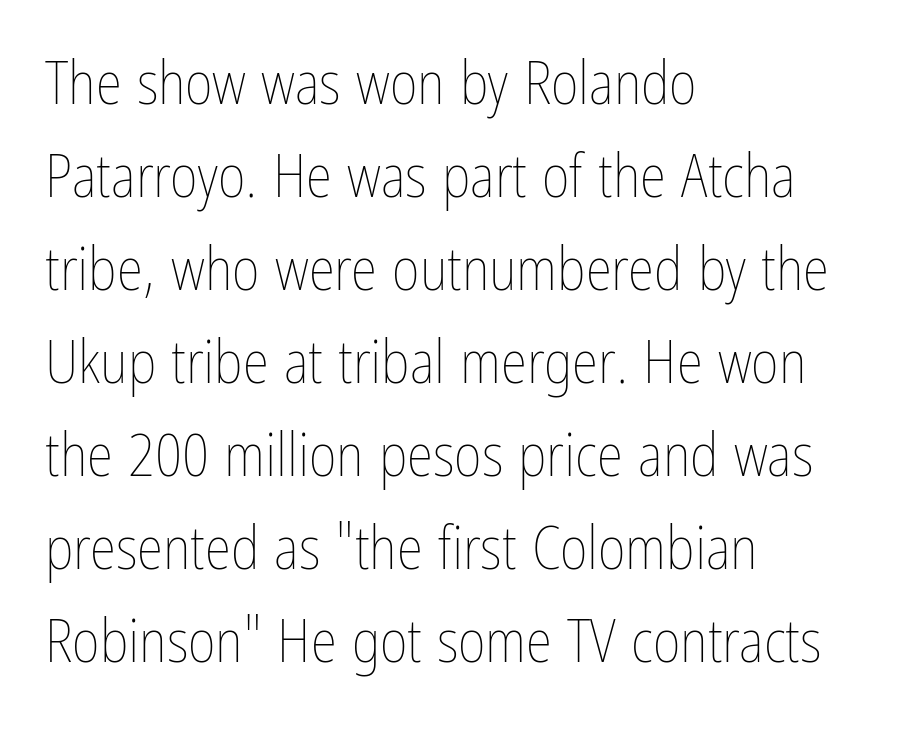
You could not count columns in this text — the font is proportionally spaced. A classic flush-left, rag-right setting is used for this passage. A clean baseline with only descenders dipping below it. This rendering leaves character spacing at its baseline value.
